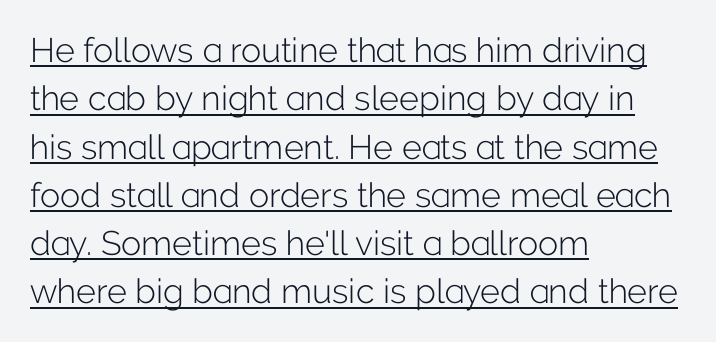
Every stem runs plumb, perpendicular to the baseline. The face looks like a standard text weight, possibly lighter. In terms of letterform style, serifs are entirely absent. Spacing verdict: proportional, widths tailored to each character. Interline gaps are of average width in this sample.
